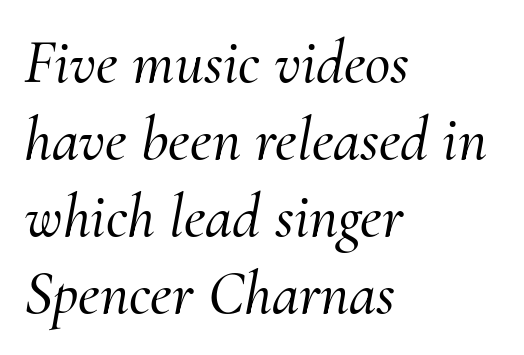
The image shows 62 px serif type, italic (leaning right); set left-aligned, line spacing 1.24x, normal letter spacing, not underlined; medium stroke contrast and a small x-height.
